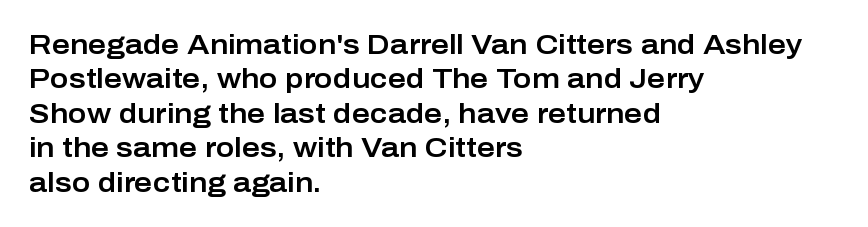
The image shows 28 px sans-serif type, upright; set left-aligned, line spacing 1.23x, normal letter spacing, not underlined; low stroke contrast and a medium x-height.
